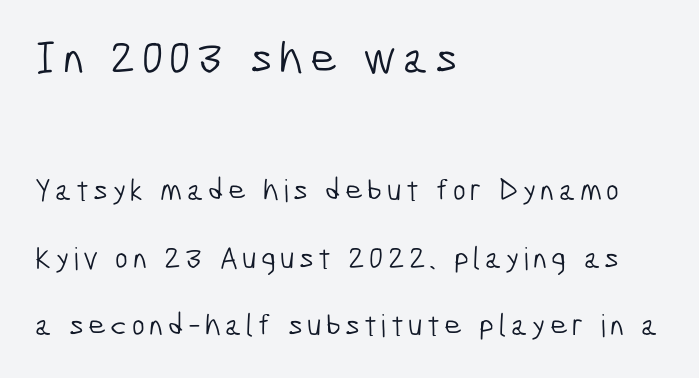
{"serif": "no", "bold": "no", "weight": "light", "width": "condensed", "stroke_contrast": "low", "x_height": "medium", "monospaced": "no", "underline": "no", "align": "left", "line_spacing": "loose", "line_spacing_ratio": 2.18, "larger_block": "first", "size_ratio": 1.52, "glyph_px": 47}
